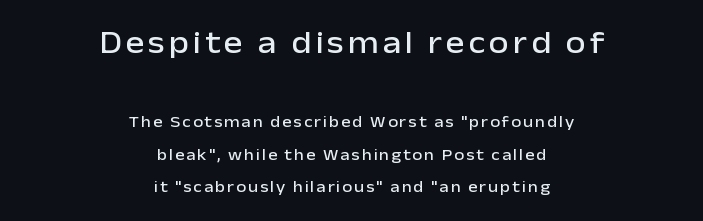
{"serif": "no", "italic": "no", "width": "normal", "stroke_contrast": "low", "x_height": "medium", "monospaced": "no", "underline": "no", "align": "center", "line_spacing": "loose", "line_spacing_ratio": 2.02, "larger_block": "first", "size_ratio": 2.0, "glyph_px": 32}
